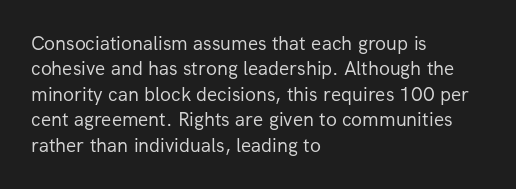
Q: Is the text bold? A: No.
Q: Is the text italic (slanted)? A: No, it is upright.
Q: Is the text underlined? A: No.
Q: How is the paragraph aligned? A: Left-aligned.
Q: Is the spacing between letters normal or unusually wide? A: Normal.
Q: Is the spacing between lines tight, normal or loose? A: Normal.
